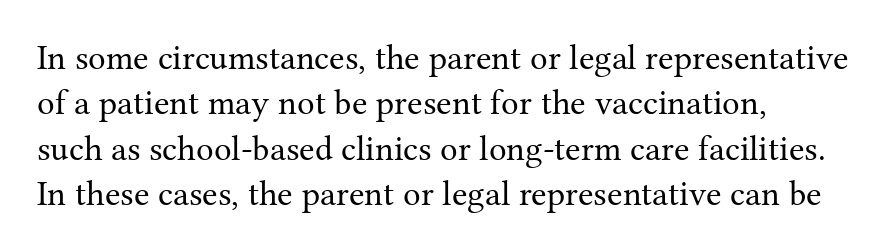
{"serif": "yes", "italic": "no", "bold": "no", "weight": "regular", "width": "normal", "stroke_contrast": "medium", "x_height": "medium", "monospaced": "no", "underline": "no", "align": "left", "line_spacing": "normal", "line_spacing_ratio": 1.3, "letter_spacing": "normal", "letter_spacing_em": 0.0, "glyph_px": 35}
